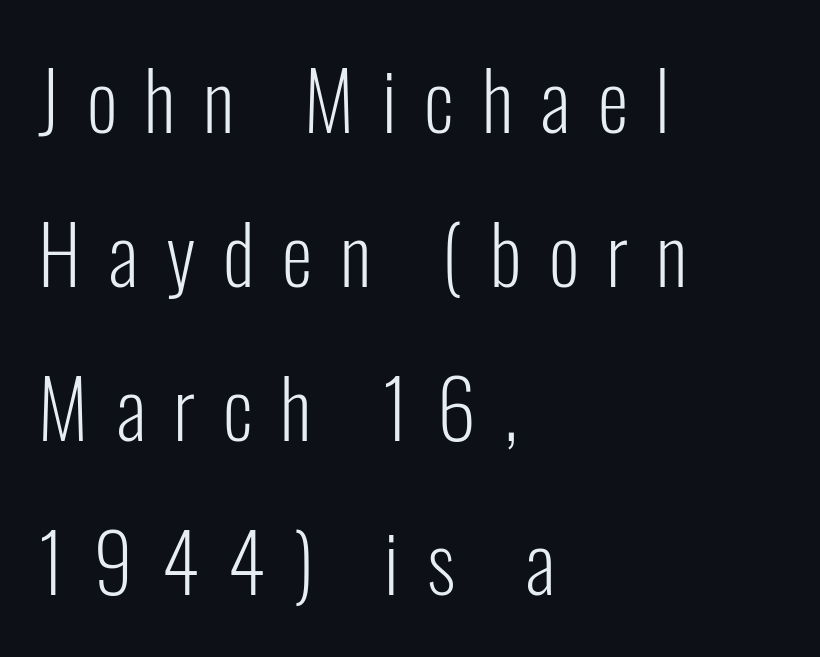
Designer's note — italics off, roman on. Type style note: lacks serifs. A great deal of white space separates one row of letters from the next. The weight would be labelled regular, book, light, or lighter still. Is the block centered? No — it sits flush against the left margin. Proportional: the letters do not fall into vertical columns.
